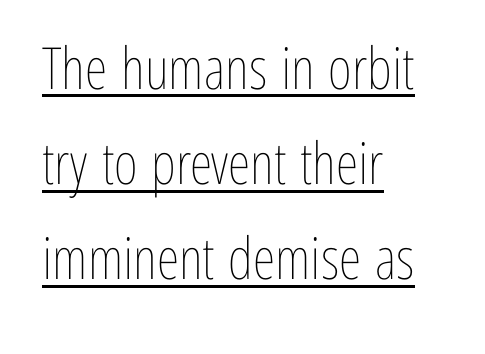
The passage is arranged the way most books set body copy — flush left. Counters stay open thanks to moderate or lighter strokes. Regular leading. Look at the tracking — it's just the regular setting, nothing added.
